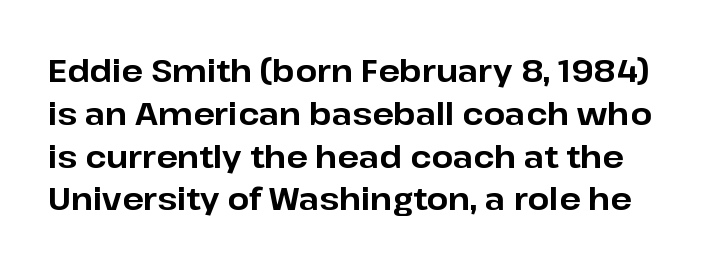
Looks like regular typesetting: each glyph gets only the width it needs. The font's upright variant was chosen for this text. The passage shown is emphatically bold. Look at the tracking — it's just the regular setting, nothing added. Quick note: underline off.
